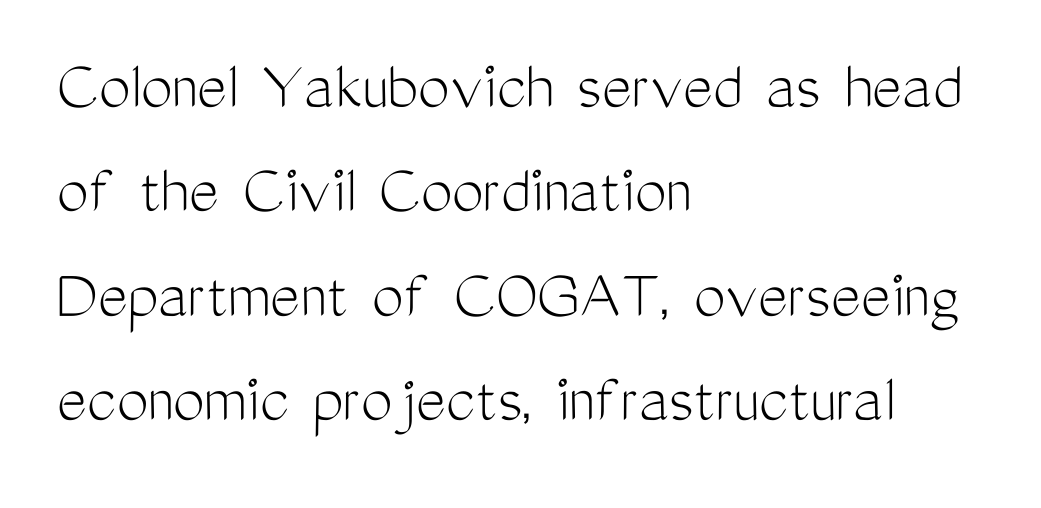
Weight: not bold — regular or lighter. Posture: straight, roman, zero tilt. Words appear dense and cohesive because spacing is normal. The characters display no serif detailing; their extremities are plain. Spacing verdict: proportional, widths tailored to each character. The designer left line spacing at the default.
